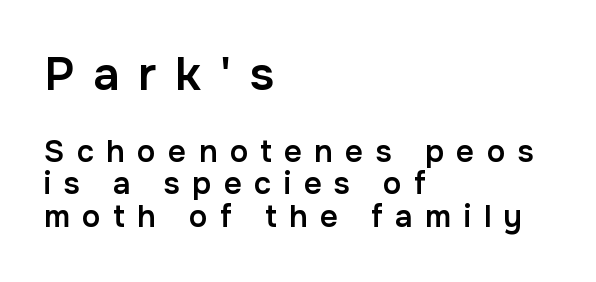
Does the type have serifs? No, each stem ends abruptly. Scale decreases going downward across the two blocks. The face used here is rendered with a markedly widened letterfit. The font is running at a semibold setting, under full bold. A typesetter would call this proportional, since set widths differ per character. Tall strokes in this sample are plumb rather than angled.
